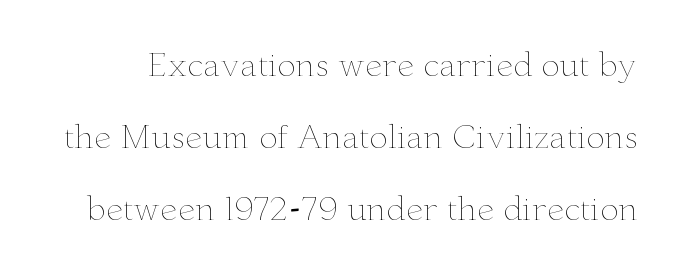
Q: Is the text bold? A: No.
Q: Is the text italic (slanted)? A: No, it is upright.
Q: Is the text underlined? A: No.
Q: Is the spacing between letters normal or unusually wide? A: Normal.
Q: Is the spacing between lines tight, normal or loose? A: Loose.
Q: Width (condensed, normal, or wide)? A: Wide.
Q: Stroke contrast? A: Low.
Q: x-height? A: Small.
Q: Monospaced? A: No.
